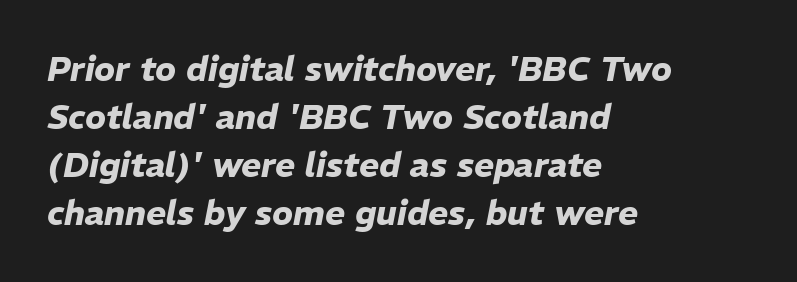
The ragged edge is on the right, which tells us the setting is flush left. The rendering uses natural spacing where letterforms have individual widths. Rows of type keep a routine distance in the vertical direction. Italic: yes, the glyphs are oblique. The type is set solid horizontally, with unmodified tracking. Type without underlining.
